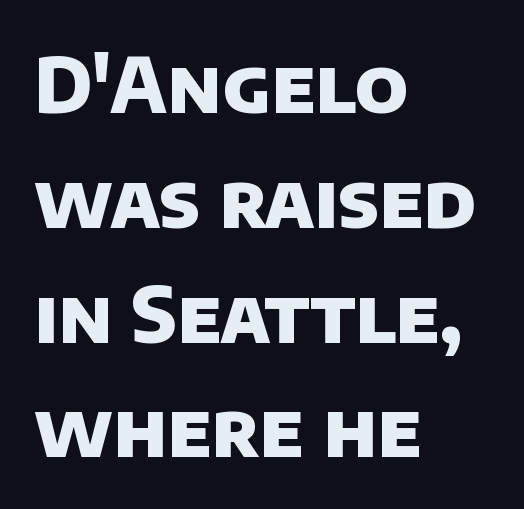
Left-aligned paragraph, ragged on the right. A normal amount of white space separates one row of letters from the next. I'd describe the lettering as bold — thick and assertive. The letters carry no serifs — their stems end cleanly without finishing strokes. Unmarked baselines from the first word to the last. Words appear dense and cohesive because spacing is normal.
